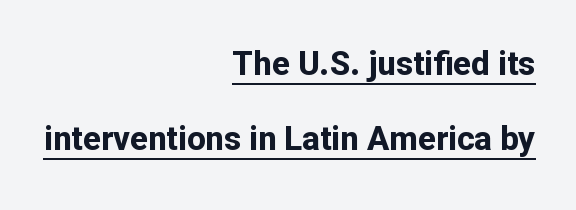
{"serif": "no", "italic": "no", "bold": "yes", "weight": "bold", "width": "normal", "stroke_contrast": "low", "x_height": "medium", "monospaced": "no", "underline": "yes", "align": "right", "line_spacing": "loose", "line_spacing_ratio": 2.28, "letter_spacing": "normal", "letter_spacing_em": 0.0, "glyph_px": 33}
